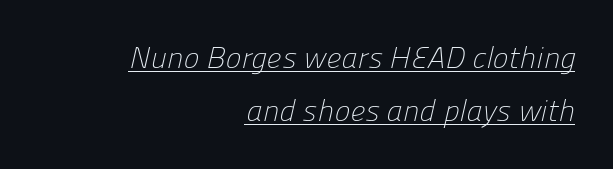
The image shows 30 px light sans-serif type; set right-aligned, line spacing 1.77x, normal letter spacing, underlined; low stroke contrast and a medium x-height.
